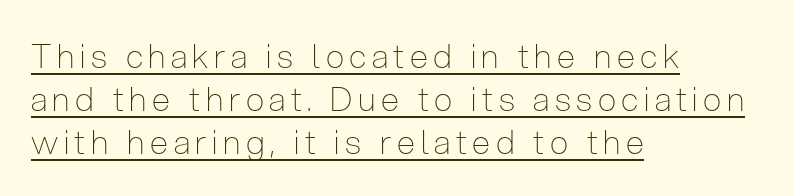
The paragraph shown leans on its left margin. The line-height multiplier appears to be the usual default. Unlike a traditional serif, this face leaves its strokes unadorned. This is underlined copy, the kind a proofreader might mark for attention.
